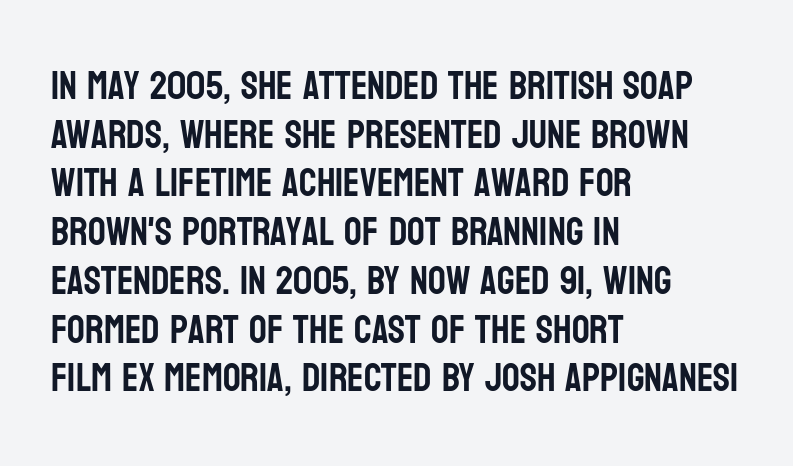
Descenders are the only things crossing below the line. A classic flush-left, rag-right setting is used for this passage. No italicization has been applied; the sample stays upright. The text was rendered using a sans face with plain stroke endings.
